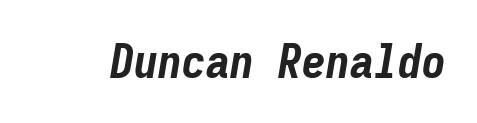
The image shows 48 px bold, condensed type, italic (leaning right), monospaced; set normal letter spacing, not underlined; low stroke contrast and a medium x-height.
